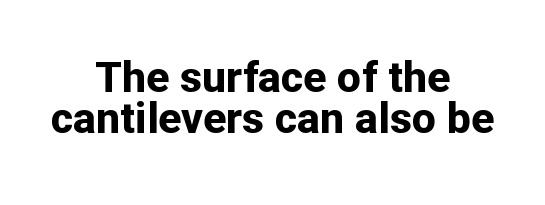
The image shows 43 px bold sans-serif type, upright; set centered, tight line spacing (0.96x), normal letter spacing, not underlined; low stroke contrast and a medium x-height.
